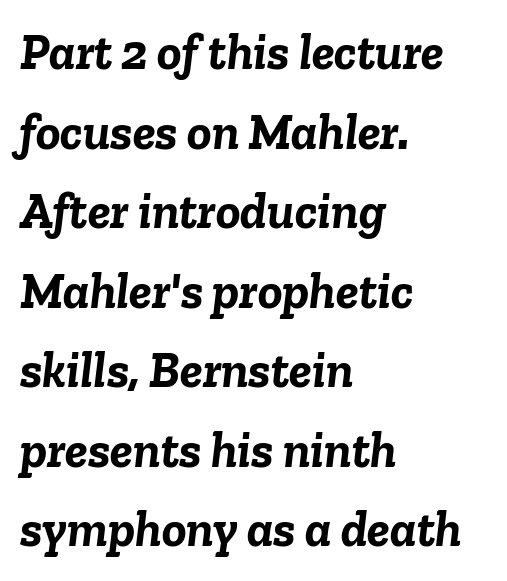
Q: Is the text bold? A: Yes.
Q: Is the text italic (slanted)? A: Yes, it leans right by about 6 degrees.
Q: Is the text underlined? A: No.
Q: How is the paragraph aligned? A: Left-aligned.
Q: Is the spacing between letters normal or unusually wide? A: Normal.
Q: Is the spacing between lines tight, normal or loose? A: Normal.
Q: Width (condensed, normal, or wide)? A: Normal.
Q: Stroke contrast? A: Low.
Q: x-height? A: Medium.
Q: Monospaced? A: No.
